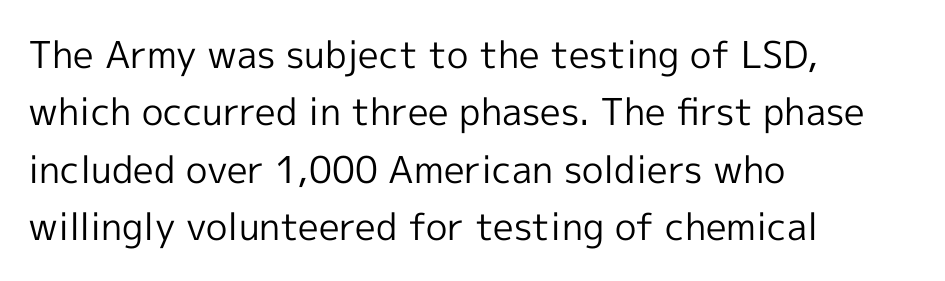
Q: Is the text bold? A: No.
Q: Is the text italic (slanted)? A: No, it is upright.
Q: Is the typeface a serif or a sans-serif typeface? A: Sans-serif.
Q: Is the text underlined? A: No.
Q: How is the paragraph aligned? A: Left-aligned.
Q: Is the spacing between letters normal or unusually wide? A: Normal.
Q: Is the spacing between lines tight, normal or loose? A: Normal.
Q: Width (condensed, normal, or wide)? A: Normal.
Q: x-height? A: Medium.
Q: Monospaced? A: No.
